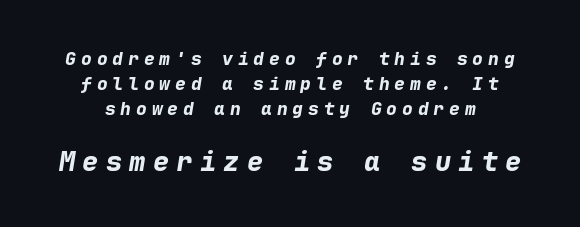
The image shows 27 px bold type, italic (leaning right); set normal line spacing (1.4x), unusually wide letter spacing (+0.27 em), not underlined; the second (bottom) block is 1.5x larger.
